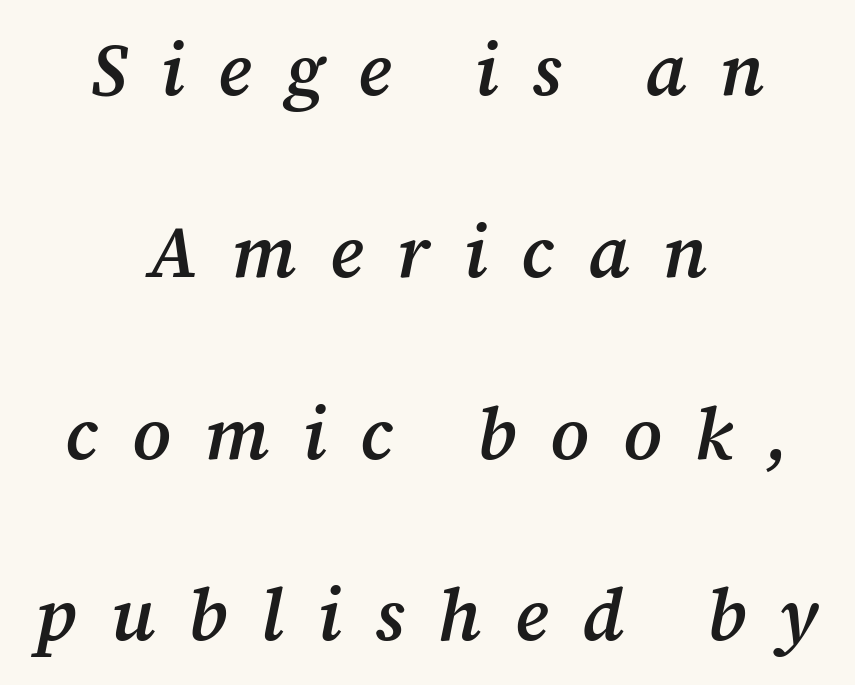
The image shows 73 px semibold serif type, italic (leaning right); set centered, loose line spacing (2.49x), unusually wide letter spacing (+0.46 em), not underlined; medium stroke contrast and a medium x-height.
